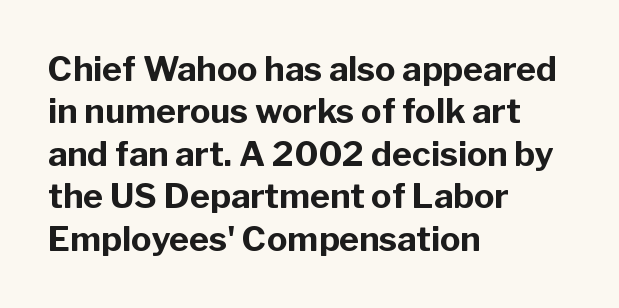
{"serif": "no", "italic": "no", "bold": "yes", "weight": "bold", "width": "normal", "stroke_contrast": "low", "x_height": "medium", "monospaced": "no", "underline": "no", "align": "left", "line_spacing": "normal", "line_spacing_ratio": 1.25, "letter_spacing": "normal", "letter_spacing_em": 0.0, "glyph_px": 34}
